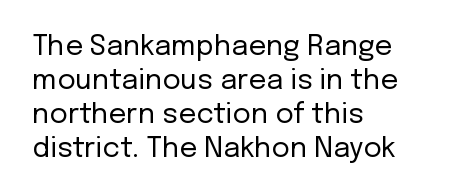
{"serif": "no", "italic": "no", "bold": "no", "weight": "regular", "width": "normal", "stroke_contrast": "low", "x_height": "medium", "monospaced": "no", "underline": "no", "align": "left", "line_spacing_ratio": 1.21, "letter_spacing": "normal", "letter_spacing_em": 0.0, "glyph_px": 28}
